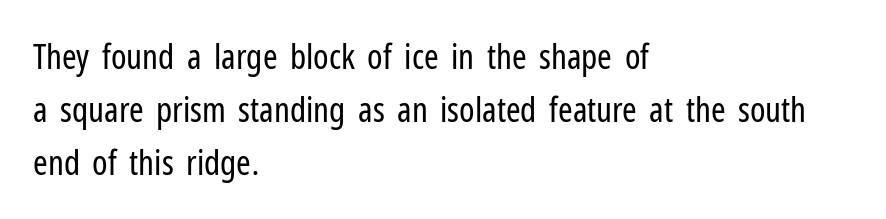
{"serif": "no", "italic": "no", "bold": "no", "weight": "regular", "width": "condensed", "stroke_contrast": "low", "x_height": "medium", "monospaced": "no", "underline": "no", "align": "left", "line_spacing": "normal", "line_spacing_ratio": 1.51, "letter_spacing": "normal", "letter_spacing_em": 0.0, "glyph_px": 35}
